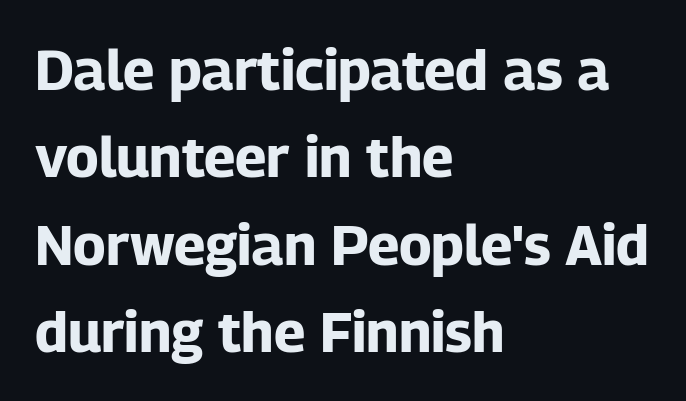
{"serif": "no", "italic": "no", "bold": "yes", "weight": "bold", "width": "normal", "stroke_contrast": "low", "x_height": "medium", "monospaced": "no", "underline": "no", "align": "left", "line_spacing": "normal", "line_spacing_ratio": 1.56, "letter_spacing": "normal", "letter_spacing_em": 0.0, "glyph_px": 56}
